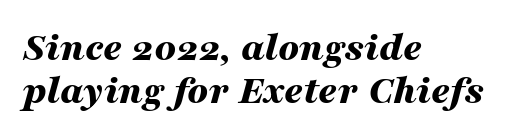
{"italic": "yes", "lean": "right", "slant_degrees": 16, "bold": "yes", "weight": "bold", "width": "wide", "stroke_contrast": "medium", "x_height": "medium", "monospaced": "no", "underline": "no", "align": "left", "line_spacing": "tight", "line_spacing_ratio": 1.04, "letter_spacing": "normal", "letter_spacing_em": 0.0, "glyph_px": 41}
